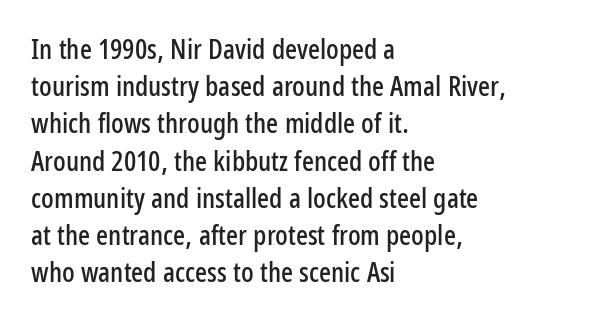
The image shows 28 px condensed sans-serif type, upright; set left-aligned, normal line spacing (1.33x), normal letter spacing, not underlined; low stroke contrast and a medium x-height.
